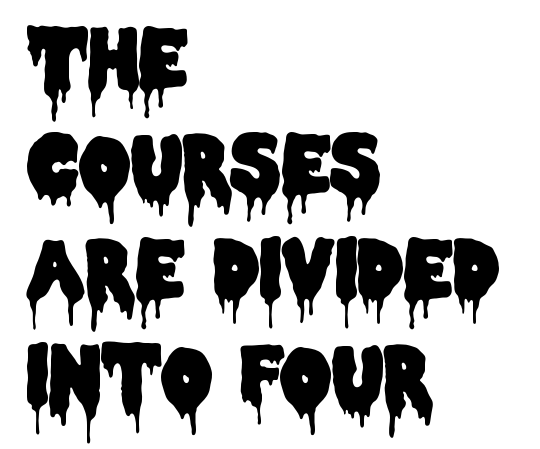
Q: Is the text italic (slanted)? A: No, it is upright.
Q: Is the typeface a serif or a sans-serif typeface? A: Sans-serif.
Q: Is the text underlined? A: No.
Q: How is the paragraph aligned? A: Left-aligned.
Q: Is the spacing between letters normal or unusually wide? A: Normal.
Q: Is the spacing between lines tight, normal or loose? A: Normal.
Q: Width (condensed, normal, or wide)? A: Condensed.
Q: Stroke contrast? A: Low.
Q: x-height? A: Large.
Q: Monospaced? A: No.
